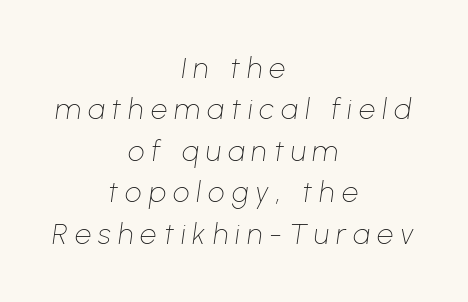
{"italic": "yes", "lean": "right", "slant_degrees": 8, "bold": "no", "weight": "thin", "width": "normal", "stroke_contrast": "low", "x_height": "medium", "monospaced": "no", "underline": "no", "align": "center", "line_spacing": "normal", "line_spacing_ratio": 1.43, "letter_spacing": "wide", "letter_spacing_em": 0.25, "glyph_px": 29}
